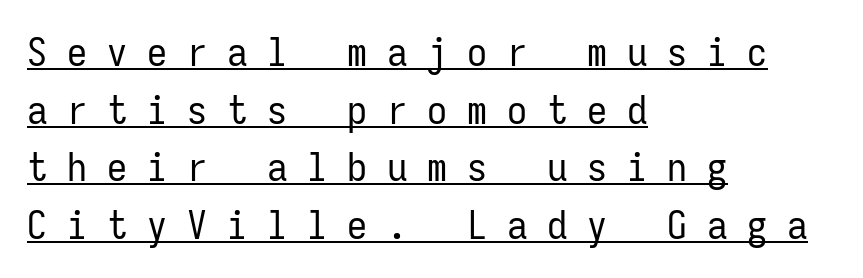
Grotesque or geometric, the face here clearly has no serifs. Tall strokes in this sample are plumb rather than angled. What's the leading like? Ordinary, nothing unusual. Teacher's note: observe the even left margin — that is flush-left alignment. Descenders here cross a horizontal rule under the line. Honestly, the letter spacing is so wide it's the main thing you notice.
